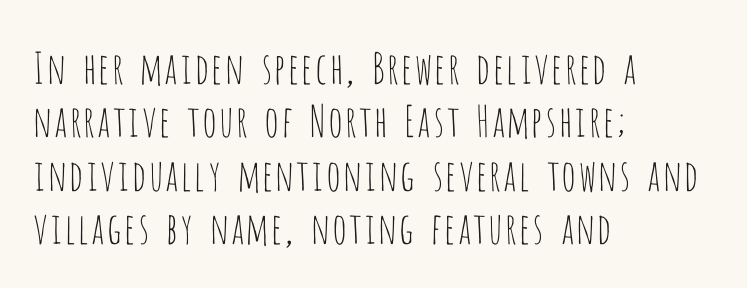
Ordinary non-slanted type is in use. Compared with typical body copy, the letter spacing here is the same. Any mark beneath the type? The region is blank. Looks like regular typesetting: each glyph gets only the width it needs. Horizontally, the lines are justified to the leading edge only.
